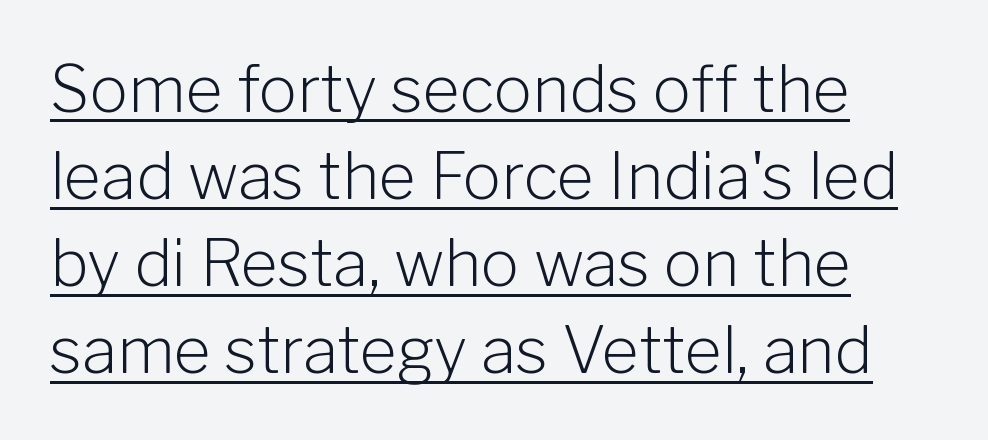
{"serif": "no", "italic": "no", "bold": "no", "weight": "light", "width": "normal", "stroke_contrast": "low", "x_height": "medium", "monospaced": "no", "underline": "yes", "line_spacing": "normal", "line_spacing_ratio": 1.36, "letter_spacing": "normal", "letter_spacing_em": 0.0, "glyph_px": 64}
